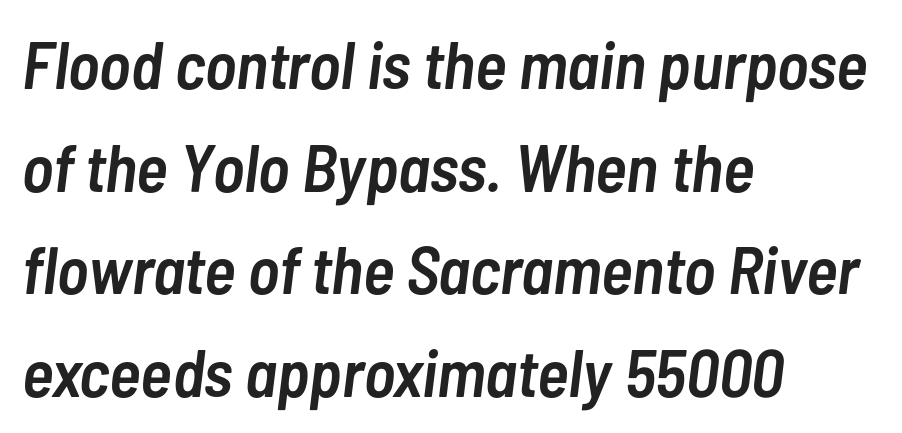
The image shows 67 px semibold, condensed type, italic (leaning right); set left-aligned, normal line spacing (1.53x), normal letter spacing, not underlined; low stroke contrast and a medium x-height.
